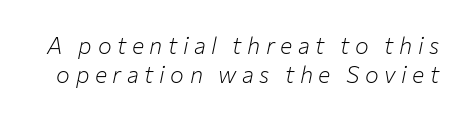
{"italic": "yes", "lean": "right", "slant_degrees": 12, "bold": "no", "underline": "no", "line_spacing": "normal", "line_spacing_ratio": 1.25, "letter_spacing": "wide", "letter_spacing_em": 0.24, "glyph_px": 23}
